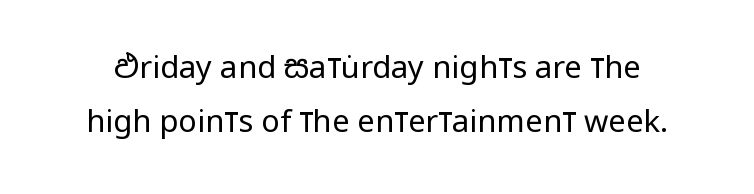
The image shows 31 px regular-weight, condensed sans-serif type, upright; set line spacing 1.74x, normal letter spacing, not underlined; low stroke contrast and a large x-height.
